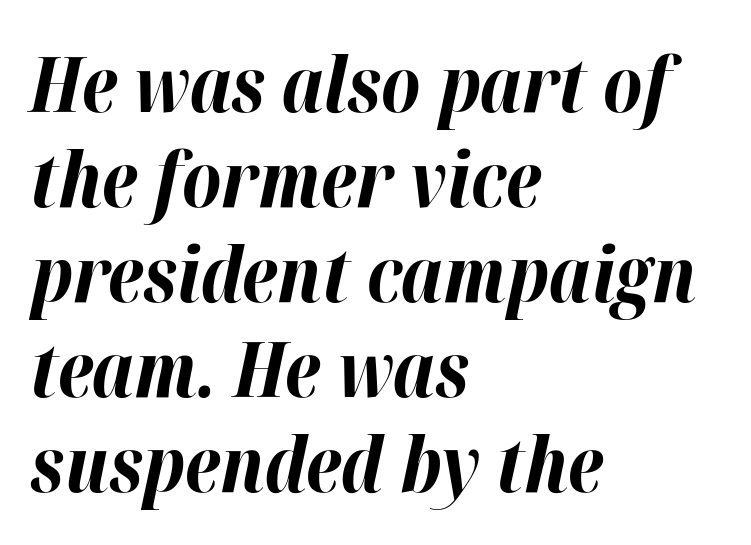
The image shows 76 px bold type, italic (leaning right); set left-aligned, normal line spacing (1.25x), normal letter spacing, not underlined; high stroke contrast and a medium x-height.
